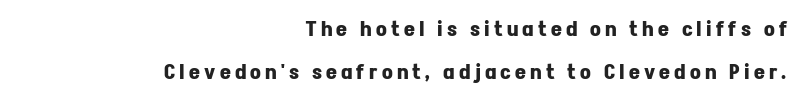
Q: Is the text bold? A: Yes.
Q: Is the text italic (slanted)? A: No, it is upright.
Q: Is the text underlined? A: No.
Q: How is the paragraph aligned? A: Right-aligned.
Q: Is the spacing between letters normal or unusually wide? A: Unusually wide.
Q: Is the spacing between lines tight, normal or loose? A: Loose.
